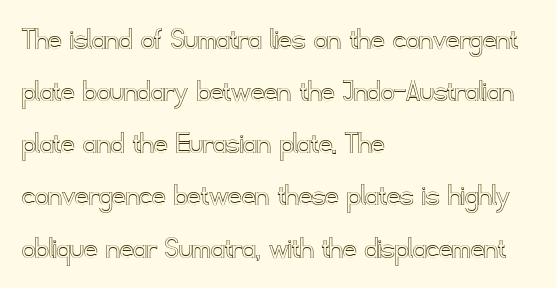
Q: Is the text italic (slanted)? A: No, it is upright.
Q: Is the text underlined? A: No.
Q: How is the paragraph aligned? A: Left-aligned.
Q: Is the spacing between letters normal or unusually wide? A: Normal.
Q: Is the spacing between lines tight, normal or loose? A: Normal.
Q: Width (condensed, normal, or wide)? A: Normal.
Q: x-height? A: Small.
Q: Monospaced? A: No.
